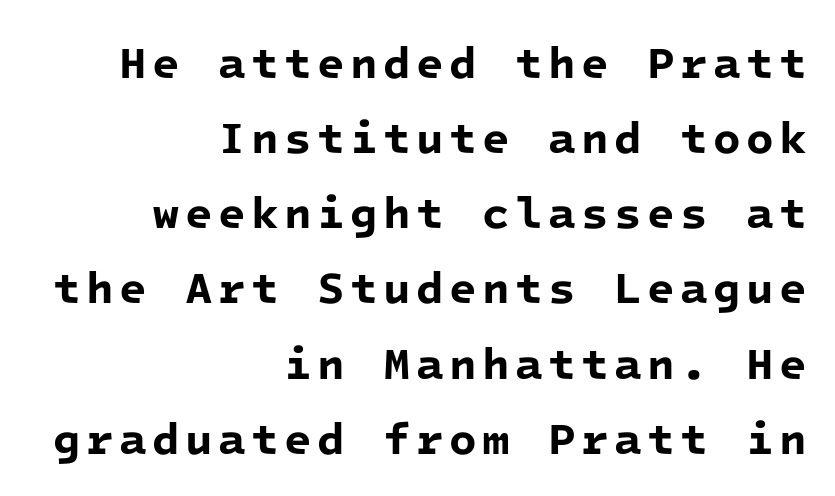
Q: Is the text bold? A: Yes.
Q: Is the typeface a serif or a sans-serif typeface? A: Sans-serif.
Q: Is the text underlined? A: No.
Q: How is the paragraph aligned? A: Right-aligned.
Q: Is the spacing between lines tight, normal or loose? A: Normal.
Q: Width (condensed, normal, or wide)? A: Normal.
Q: Stroke contrast? A: Low.
Q: x-height? A: Medium.
Q: Monospaced? A: Yes.
